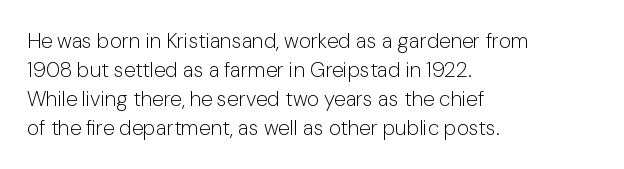
Q: Is the text bold? A: No.
Q: Is the text italic (slanted)? A: No, it is upright.
Q: Is the text underlined? A: No.
Q: How is the paragraph aligned? A: Left-aligned.
Q: Is the spacing between letters normal or unusually wide? A: Normal.
Q: Is the spacing between lines tight, normal or loose? A: Normal.
